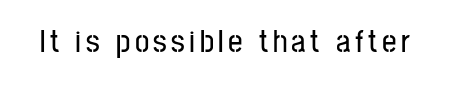
{"serif": "no", "italic": "no", "width": "condensed", "stroke_contrast": "low", "x_height": "medium", "monospaced": "no", "underline": "no", "glyph_px": 32}
